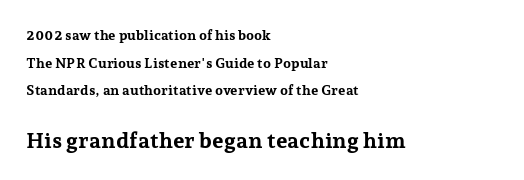
The image shows 22 px bold type, upright; set left-aligned, loose line spacing (1.98x), normal letter spacing, not underlined; the second (bottom) block is 1.57x larger.
